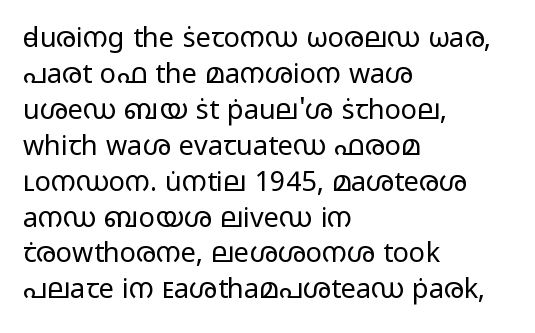
Q: Is the text bold? A: No.
Q: Is the text italic (slanted)? A: No, it is upright.
Q: Is the text underlined? A: No.
Q: How is the paragraph aligned? A: Left-aligned.
Q: Is the spacing between letters normal or unusually wide? A: Normal.
Q: Is the spacing between lines tight, normal or loose? A: Normal.
